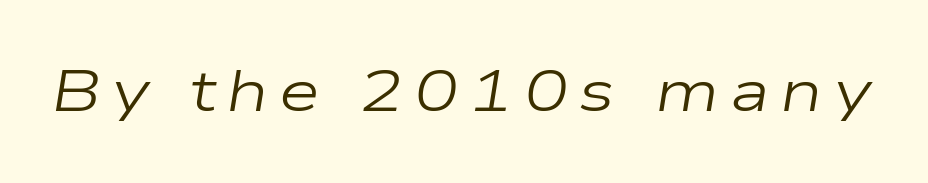
The image shows 59 px regular-weight, wide type, italic (leaning right); set not underlined; low stroke contrast and a medium x-height.
